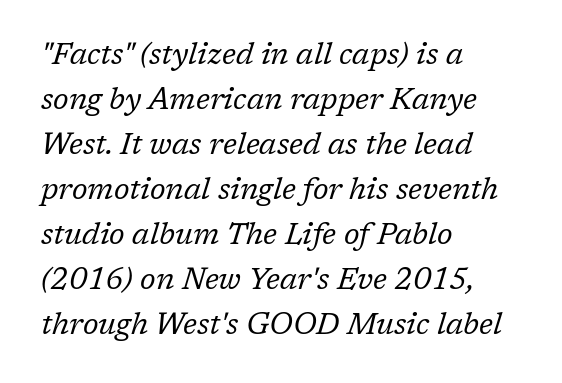
Underline: absent. Does the leading feel generous? No, just average. This rendering leaves character spacing at its baseline value. Heft: none added — not bold. The paragraph has a hard left edge and a soft right edge. The text was rendered using a seriffed face with decorative stroke endings.
